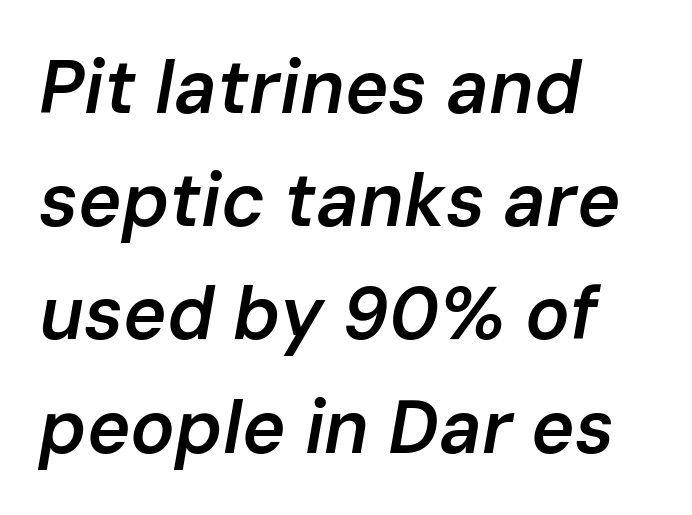
The image shows 74 px semibold type, italic (leaning right); set left-aligned, normal line spacing (1.53x), normal letter spacing, not underlined; low stroke contrast and a medium x-height.
